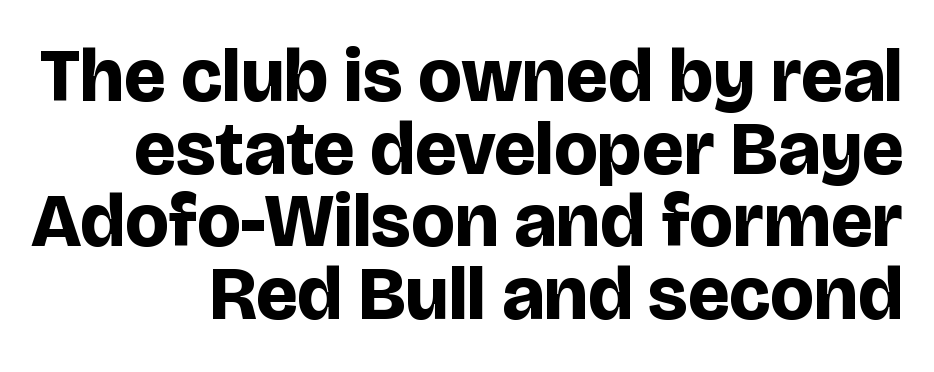
{"serif": "no", "italic": "no", "bold": "yes", "weight": "bold", "width": "normal", "stroke_contrast": "low", "x_height": "large", "monospaced": "no", "underline": "no", "align": "right", "line_spacing": "tight", "line_spacing_ratio": 0.97, "letter_spacing": "normal", "letter_spacing_em": 0.0, "glyph_px": 75}
